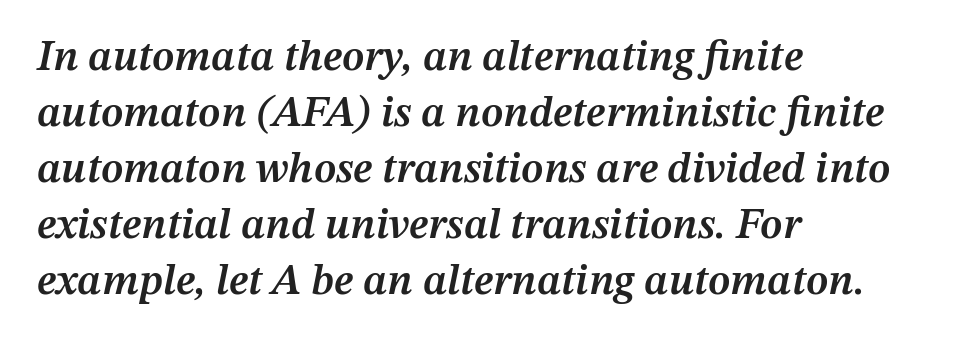
Q: Is the text bold? A: Semi-bold.
Q: Is the text italic (slanted)? A: Yes, it leans right by about 12 degrees.
Q: Is the text underlined? A: No.
Q: How is the paragraph aligned? A: Left-aligned.
Q: Is the spacing between letters normal or unusually wide? A: Normal.
Q: Is the spacing between lines tight, normal or loose? A: Normal.
Q: Width (condensed, normal, or wide)? A: Normal.
Q: Stroke contrast? A: Medium.
Q: x-height? A: Medium.
Q: Monospaced? A: No.
